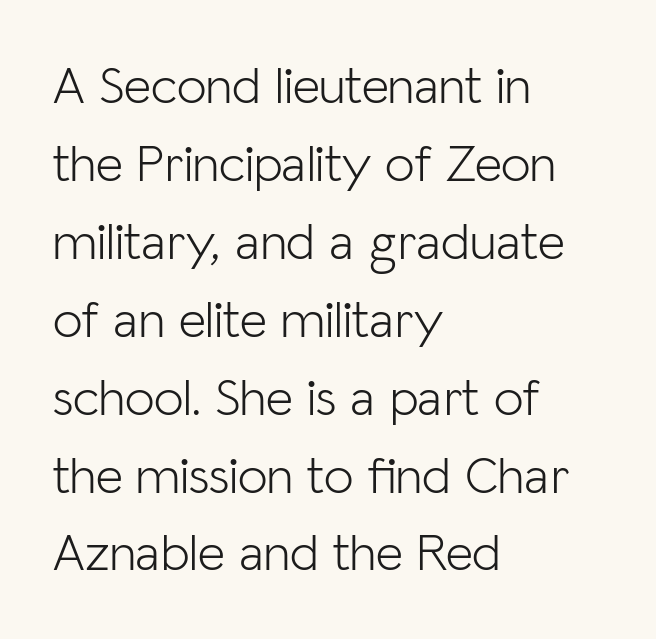
Q: Is the text bold? A: No.
Q: Is the text italic (slanted)? A: No, it is upright.
Q: Is the typeface a serif or a sans-serif typeface? A: Sans-serif.
Q: Is the text underlined? A: No.
Q: How is the paragraph aligned? A: Left-aligned.
Q: Is the spacing between letters normal or unusually wide? A: Normal.
Q: Is the spacing between lines tight, normal or loose? A: Normal.
Q: Width (condensed, normal, or wide)? A: Normal.
Q: Stroke contrast? A: Low.
Q: x-height? A: Medium.
Q: Monospaced? A: No.
